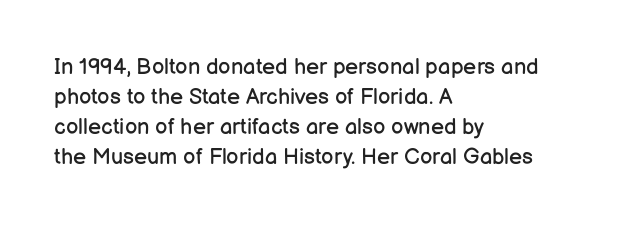
Q: Is the text bold? A: No.
Q: Is the text italic (slanted)? A: No, it is upright.
Q: Is the text underlined? A: No.
Q: How is the paragraph aligned? A: Left-aligned.
Q: Is the spacing between letters normal or unusually wide? A: Normal.
Q: Is the spacing between lines tight, normal or loose? A: Normal.
